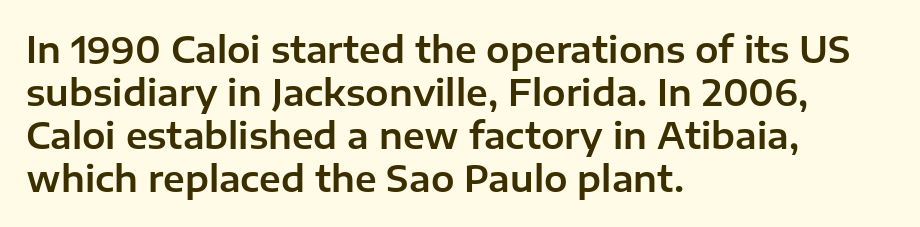
The image shows 35 px sans-serif type, upright; set left-aligned, line spacing 1.23x, normal letter spacing, not underlined; low stroke contrast and a medium x-height.
